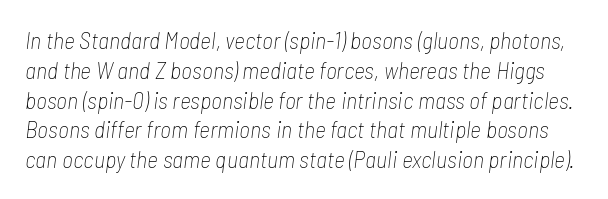
No word sits above an underline. Does extra space separate the letters? No, they use regular spacing. Would a proofreader flag this as italicized? Yes. A light-to-regular cut is what we see here.
